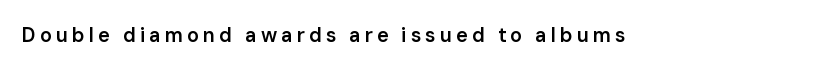
Q: Is the text bold? A: Semi-bold.
Q: Is the text italic (slanted)? A: No, it is upright.
Q: Is the text underlined? A: No.
Q: Is the spacing between letters normal or unusually wide? A: Unusually wide.
